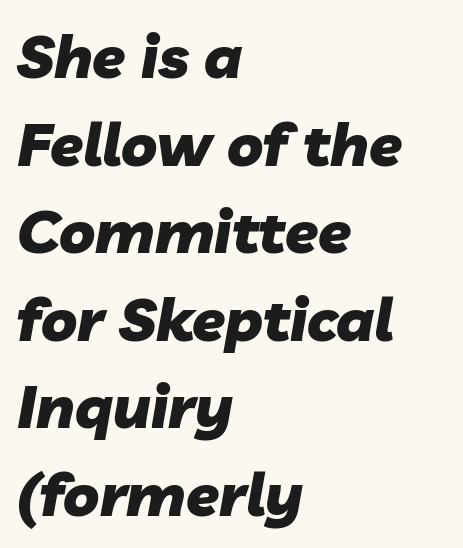
{"italic": "yes", "lean": "right", "slant_degrees": 10, "bold": "yes", "weight": "heavy", "width": "normal", "stroke_contrast": "low", "x_height": "medium", "monospaced": "no", "underline": "no", "align": "left", "line_spacing": "normal", "line_spacing_ratio": 1.46, "letter_spacing": "normal", "letter_spacing_em": 0.0, "glyph_px": 60}
